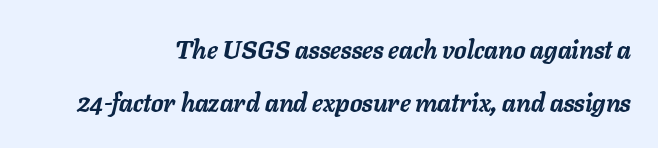
Q: Is the text bold? A: Yes.
Q: Is the text italic (slanted)? A: Yes, it leans right by about 11 degrees.
Q: Is the text underlined? A: No.
Q: How is the paragraph aligned? A: Right-aligned.
Q: Is the spacing between letters normal or unusually wide? A: Normal.
Q: Is the spacing between lines tight, normal or loose? A: Loose.
